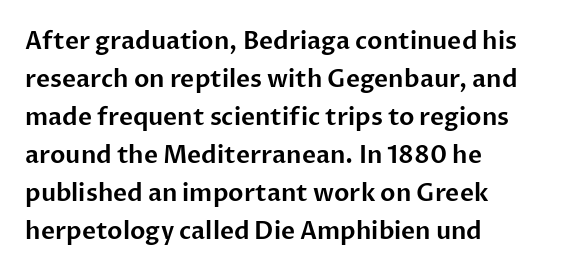
The specimen omits any rule beneath the text block's lines. Alignment: flush left. Italic? Not at all — the glyphs are vertical. The lines sit at an ordinary, default distance from one another. You could call the tracking neutral — neither tight nor loose.
